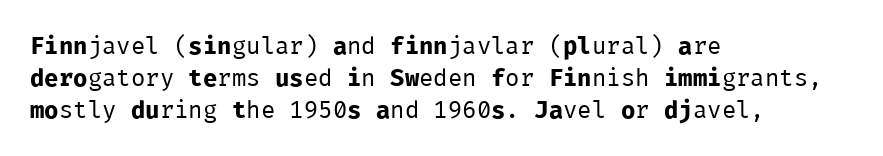
Q: Is the text bold? A: No.
Q: Is the text italic (slanted)? A: No, it is upright.
Q: Is the text underlined? A: No.
Q: How is the paragraph aligned? A: Left-aligned.
Q: Is the spacing between letters normal or unusually wide? A: Normal.
Q: Is the spacing between lines tight, normal or loose? A: Normal.
